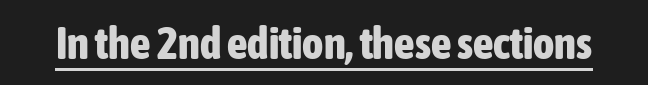
The image shows 45 px bold, condensed sans-serif type, upright; set normal letter spacing, underlined; low stroke contrast and a medium x-height.
